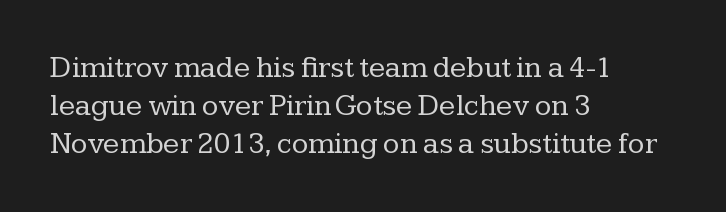
Q: Is the text bold? A: No.
Q: Is the text italic (slanted)? A: No, it is upright.
Q: Is the typeface a serif or a sans-serif typeface? A: Serif.
Q: Is the text underlined? A: No.
Q: How is the paragraph aligned? A: Left-aligned.
Q: Is the spacing between letters normal or unusually wide? A: Normal.
Q: Is the spacing between lines tight, normal or loose? A: Normal.
Q: Width (condensed, normal, or wide)? A: Normal.
Q: Stroke contrast? A: Low.
Q: x-height? A: Medium.
Q: Monospaced? A: No.
